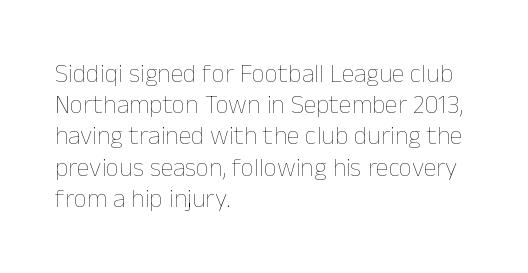
One-word summary of the alignment: left. In terms of letterspacing, this is plain default setting. The words here are not underlined. The characters are drawn with everyday or finer stroke widths. The letters stand straight up with perfectly vertical stems.
